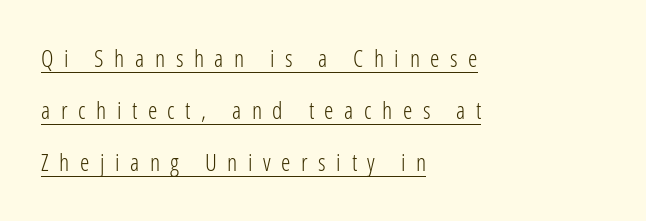
The image shows 24 px text type, upright; set left-aligned, loose line spacing (2.17x), unusually wide letter spacing (+0.44 em), underlined.
